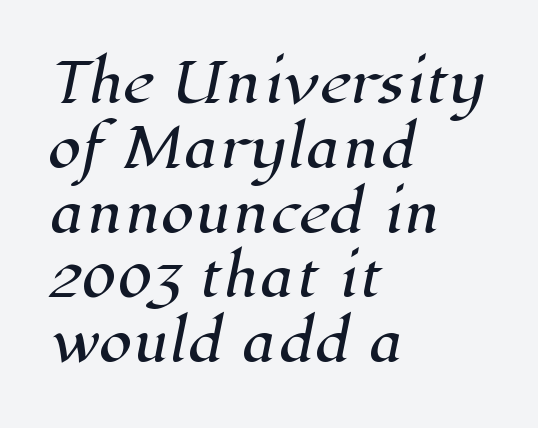
Letter spacing: default. Line starts are locked; line ends wander. The glyphs in this specimen are seriffed. The rendering uses natural spacing where letterforms have individual widths.
